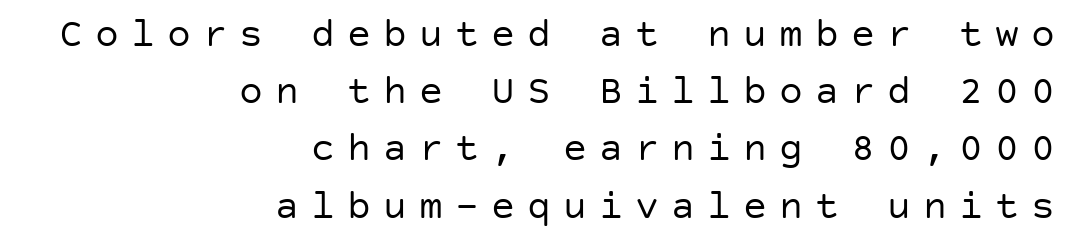
{"serif": "no", "italic": "no", "bold": "no", "weight": "regular", "width": "normal", "stroke_contrast": "low", "x_height": "large", "underline": "no", "align": "right", "line_spacing": "normal", "line_spacing_ratio": 1.43, "letter_spacing": "wide", "letter_spacing_em": 0.3, "glyph_px": 40}
